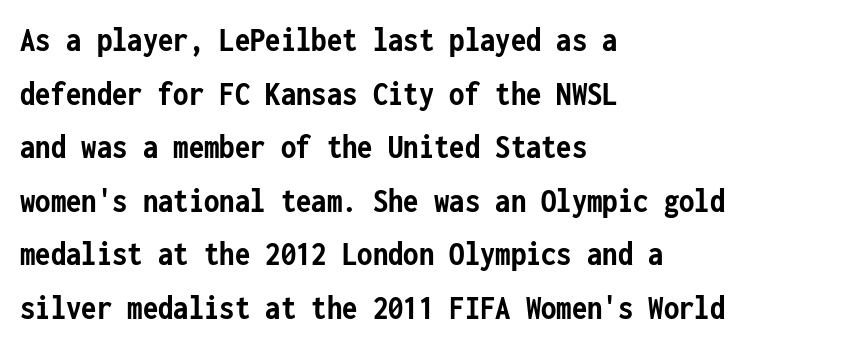
Summary of vertical rhythm: regular, with standard interline spacing. You can tell it's not italic because the verticals are truly vertical. In terms of letterform style, serifs are entirely absent. Is the type bold? Yes — the strokes are clearly thick and heavy.
